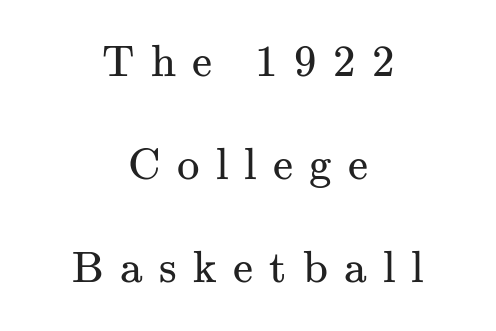
The image shows 45 px regular-weight serif type, upright; set centered, loose line spacing (2.29x), unusually wide letter spacing (+0.36 em), not underlined; medium stroke contrast and a small x-height.
